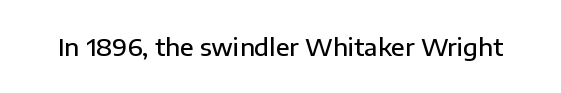
The image shows 24 px text type, upright; set normal letter spacing, not underlined.
